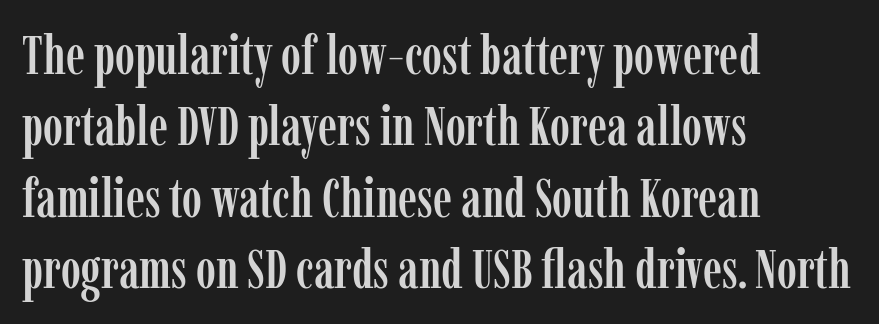
The image shows 54 px condensed serif type, upright; set left-aligned, normal line spacing (1.32x), normal letter spacing, not underlined; low stroke contrast and a medium x-height.
